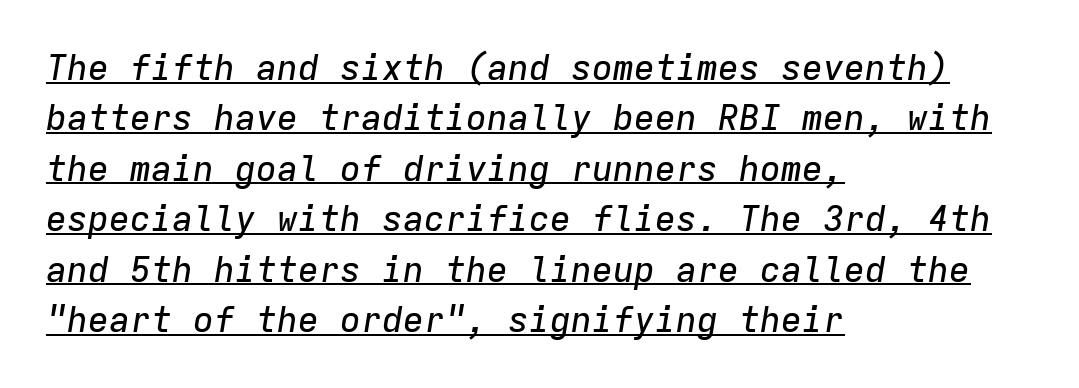
The image shows 35 px text type, italic (leaning right), monospaced; set left-aligned, normal line spacing (1.44x), normal letter spacing, underlined; low stroke contrast and a medium x-height.
